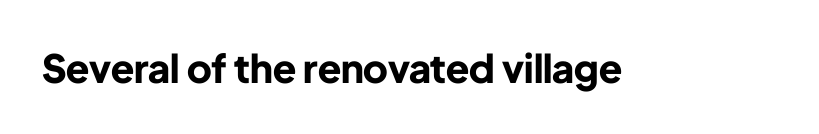
{"serif": "no", "italic": "no", "bold": "yes", "weight": "bold", "width": "normal", "stroke_contrast": "low", "x_height": "medium", "monospaced": "no", "underline": "no", "letter_spacing": "normal", "letter_spacing_em": 0.0, "glyph_px": 39}
